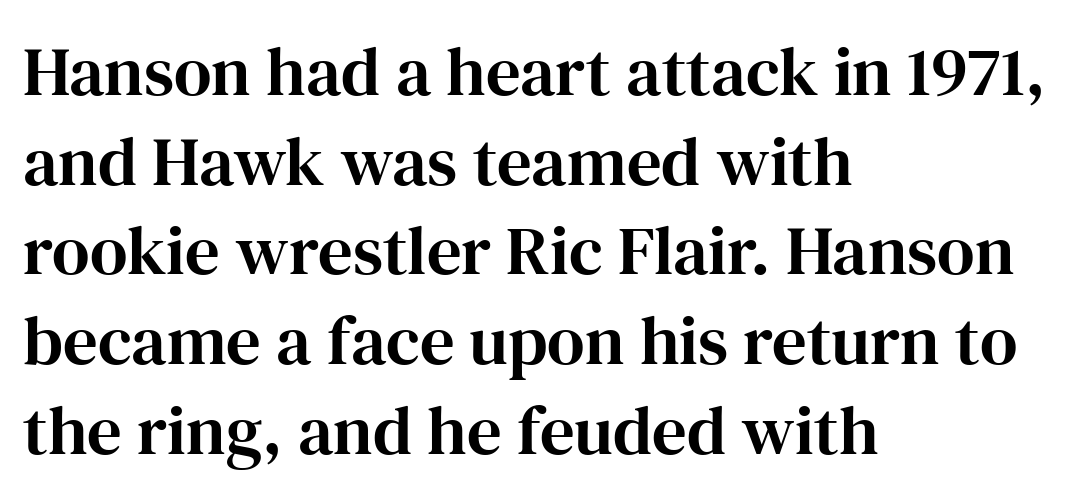
The image shows 69 px serif type, upright; set left-aligned, normal line spacing (1.3x), normal letter spacing, not underlined; high stroke contrast and a medium x-height.
